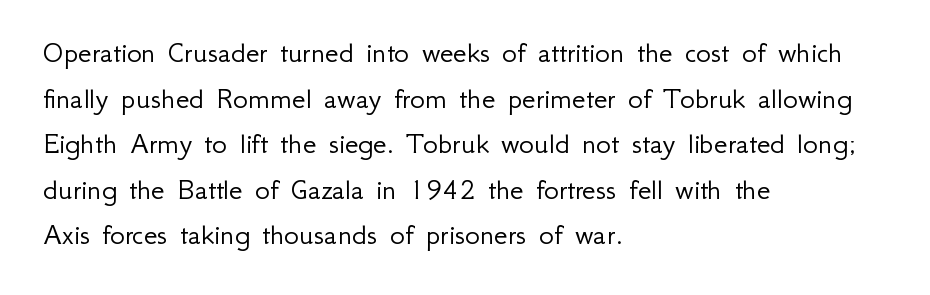
{"serif": "no", "italic": "no", "bold": "no", "weight": "light", "width": "normal", "stroke_contrast": "low", "x_height": "small", "monospaced": "no", "underline": "no", "align": "left", "line_spacing": "normal", "line_spacing_ratio": 1.47, "letter_spacing": "normal", "letter_spacing_em": 0.0, "glyph_px": 31}
